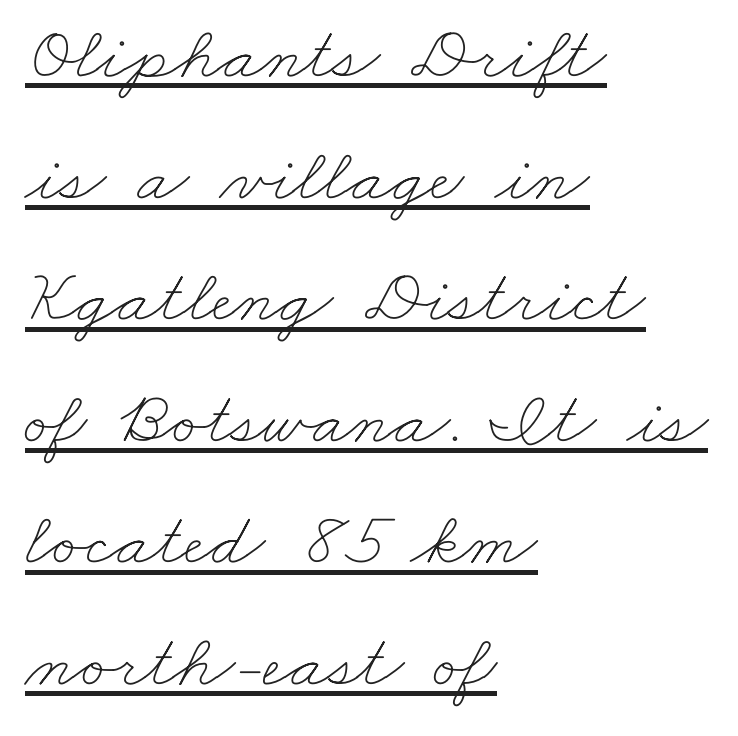
{"bold": "no", "weight": "thin", "width": "wide", "stroke_contrast": "low", "x_height": "small", "monospaced": "no", "underline": "yes", "align": "left", "line_spacing": "normal", "line_spacing_ratio": 1.6, "letter_spacing": "normal", "letter_spacing_em": 0.0, "glyph_px": 76}
